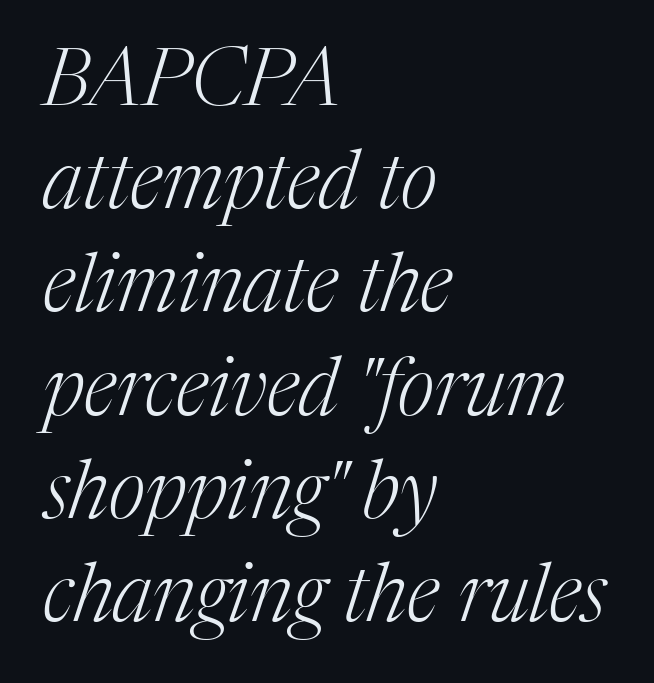
{"serif": "yes", "italic": "yes", "lean": "right", "slant_degrees": 17, "bold": "no", "weight": "light", "width": "normal", "stroke_contrast": "medium", "x_height": "medium", "monospaced": "no", "underline": "no", "align": "left", "line_spacing": "normal", "line_spacing_ratio": 1.29, "letter_spacing": "normal", "letter_spacing_em": 0.0, "glyph_px": 80}
